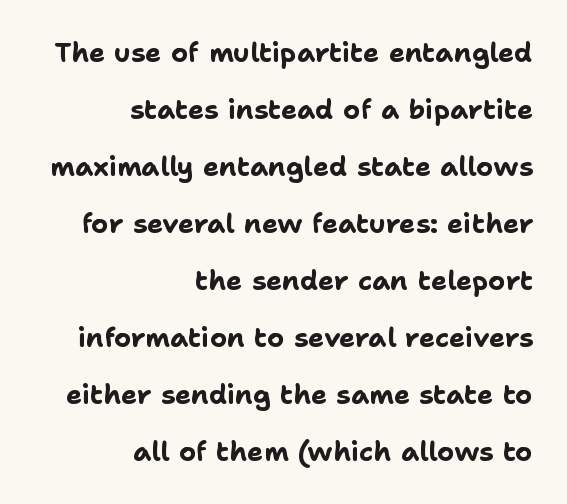
The specimen reads as upright at a glance. Standard letterfit; no display-style spreading of the glyphs. Students, observe: this is what heavily led, spacious text looks like. The face used here has the dense, thick strokes of a bold. The string is rendered with underlining switched off.
